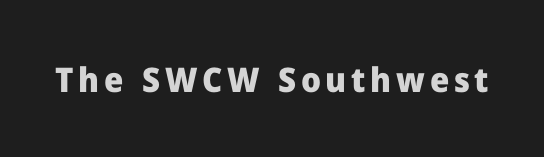
The image shows 34 px heavy sans-serif type, upright; set not underlined; low stroke contrast and a medium x-height.
